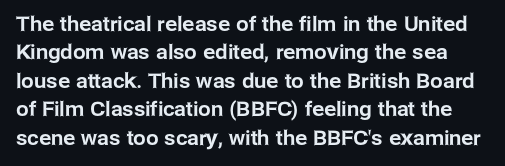
Vertically, the passage feels balanced, rows spaced as you'd expect. Do the letters lean? They stand straight. Beneath every word, the page is bare. Nobody touched the tracking dial on this one.
